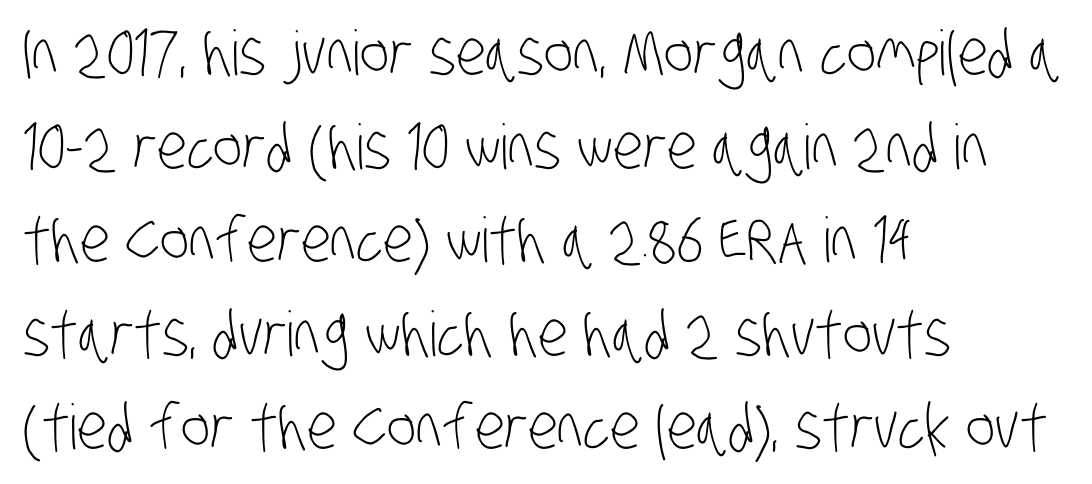
{"serif": "no", "bold": "no", "weight": "light", "width": "condensed", "stroke_contrast": "low", "x_height": "large", "monospaced": "no", "underline": "no", "align": "left", "line_spacing": "normal", "line_spacing_ratio": 1.51, "letter_spacing": "normal", "letter_spacing_em": 0.0, "glyph_px": 62}
